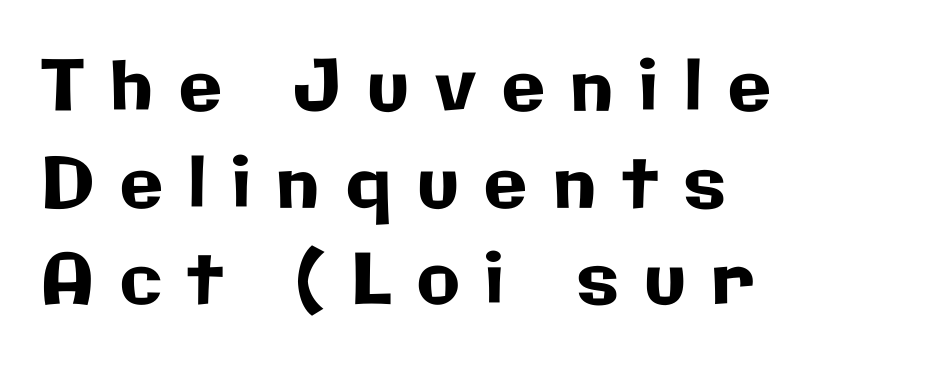
{"serif": "no", "italic": "no", "width": "normal", "stroke_contrast": "low", "x_height": "medium", "monospaced": "no", "underline": "no", "align": "left", "line_spacing": "normal", "line_spacing_ratio": 1.38, "letter_spacing": "wide", "letter_spacing_em": 0.37, "glyph_px": 70}
